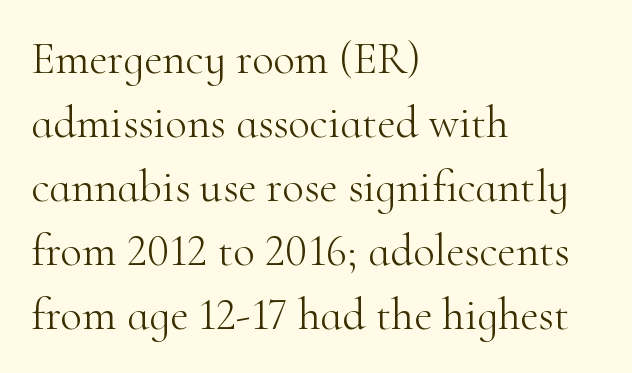
Q: Is the text bold? A: No.
Q: Is the text italic (slanted)? A: No, it is upright.
Q: Is the typeface a serif or a sans-serif typeface? A: Serif.
Q: Is the text underlined? A: No.
Q: How is the paragraph aligned? A: Left-aligned.
Q: Is the spacing between letters normal or unusually wide? A: Normal.
Q: Is the spacing between lines tight, normal or loose? A: Normal.
Q: Width (condensed, normal, or wide)? A: Normal.
Q: Stroke contrast? A: High.
Q: x-height? A: Small.
Q: Monospaced? A: No.
